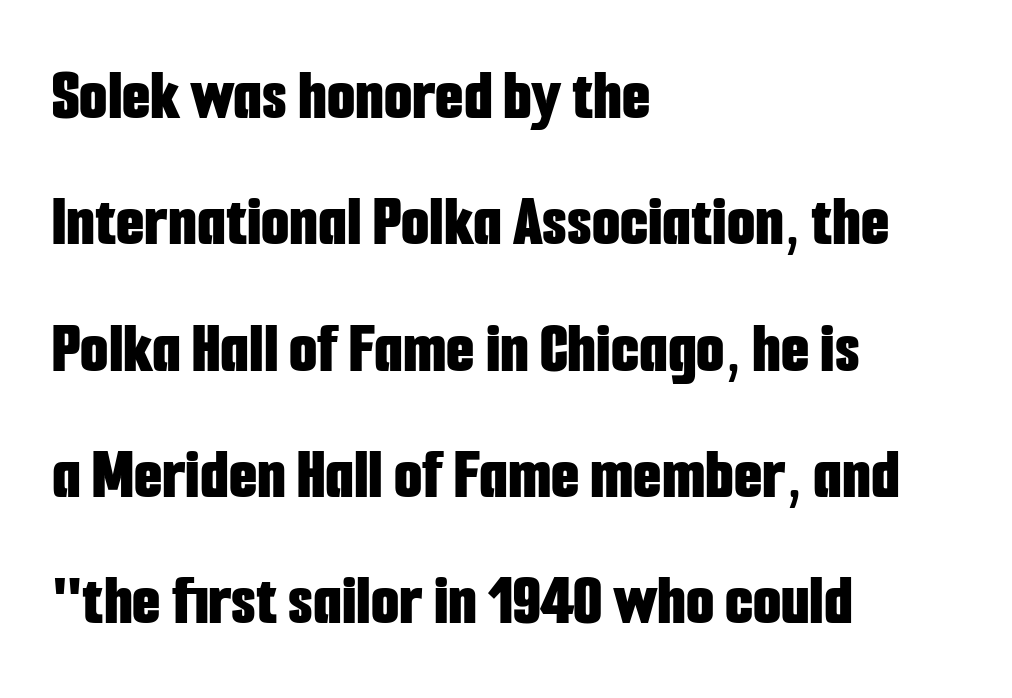
The image shows 73 px bold, condensed sans-serif type, upright; set left-aligned, line spacing 1.73x, normal letter spacing, not underlined; low stroke contrast and a medium x-height.
